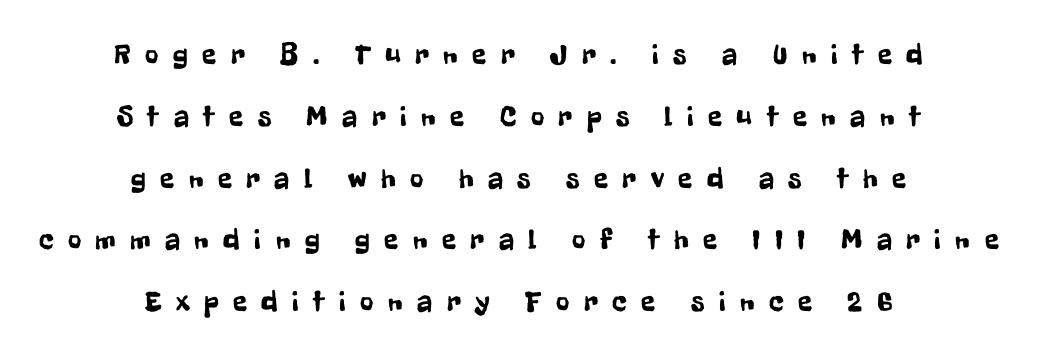
Q: Is the text italic (slanted)? A: No, it is upright.
Q: Is the typeface a serif or a sans-serif typeface? A: Sans-serif.
Q: Is the text underlined? A: No.
Q: How is the paragraph aligned? A: Centered.
Q: Is the spacing between letters normal or unusually wide? A: Unusually wide.
Q: Is the spacing between lines tight, normal or loose? A: Loose.
Q: Width (condensed, normal, or wide)? A: Condensed.
Q: Stroke contrast? A: Low.
Q: x-height? A: Medium.
Q: Monospaced? A: No.
